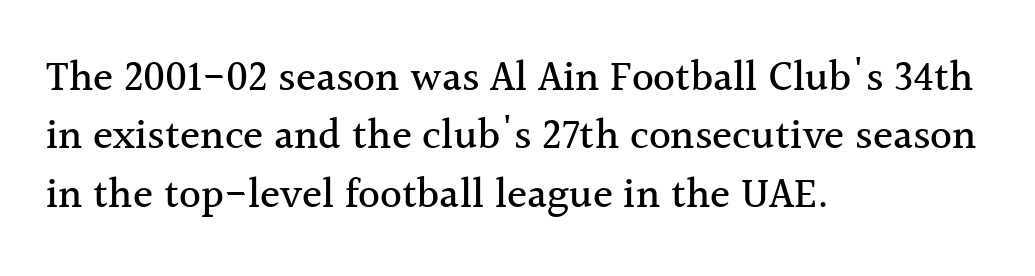
The image shows 42 px serif type, upright; set left-aligned, normal line spacing (1.39x), normal letter spacing, not underlined; a medium x-height.
